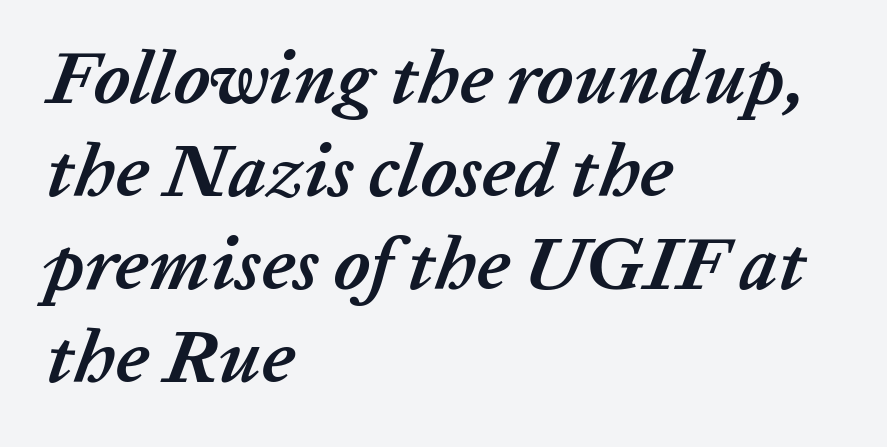
Q: Is the text bold? A: Yes.
Q: Is the text italic (slanted)? A: Yes, it leans right by about 20 degrees.
Q: Is the text underlined? A: No.
Q: How is the paragraph aligned? A: Left-aligned.
Q: Is the spacing between letters normal or unusually wide? A: Normal.
Q: Width (condensed, normal, or wide)? A: Normal.
Q: Stroke contrast? A: Low.
Q: x-height? A: Medium.
Q: Monospaced? A: No.
